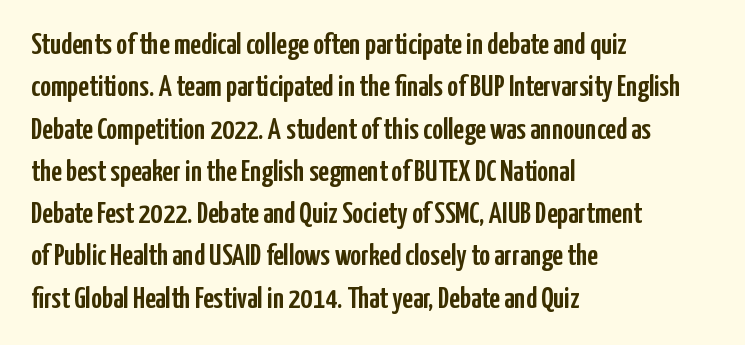
Q: Is the text italic (slanted)? A: No, it is upright.
Q: Is the typeface a serif or a sans-serif typeface? A: Sans-serif.
Q: Is the text underlined? A: No.
Q: How is the paragraph aligned? A: Left-aligned.
Q: Is the spacing between letters normal or unusually wide? A: Normal.
Q: Is the spacing between lines tight, normal or loose? A: Normal.
Q: Width (condensed, normal, or wide)? A: Condensed.
Q: Stroke contrast? A: Low.
Q: x-height? A: Medium.
Q: Monospaced? A: No.
